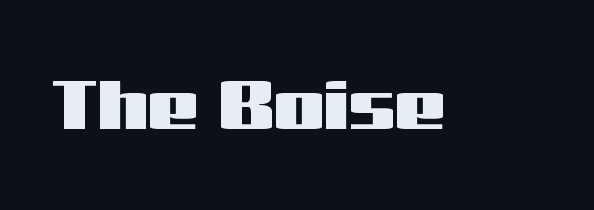
The image shows 72 px wide sans-serif type, upright; set normal letter spacing, not underlined; medium stroke contrast and a medium x-height.
